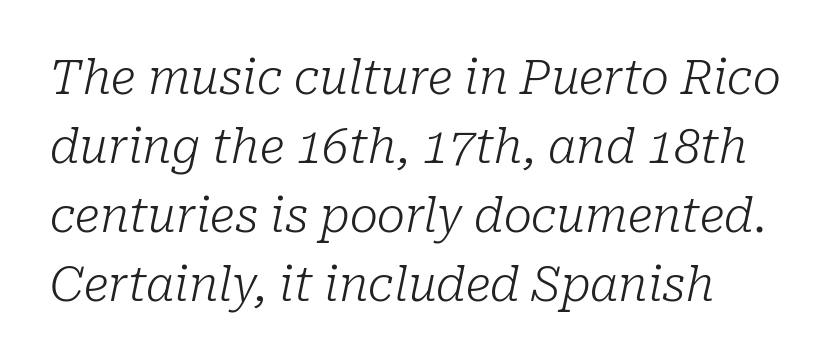
{"serif": "yes", "italic": "yes", "lean": "right", "slant_degrees": 10, "bold": "no", "weight": "light", "width": "normal", "stroke_contrast": "low", "x_height": "medium", "monospaced": "no", "underline": "no", "align": "left", "line_spacing": "normal", "line_spacing_ratio": 1.47, "letter_spacing": "normal", "letter_spacing_em": 0.0, "glyph_px": 47}
